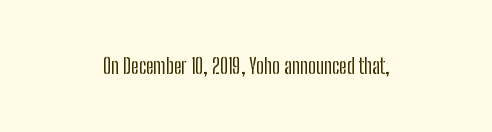
Q: Is the text italic (slanted)? A: No, it is upright.
Q: Is the text underlined? A: No.
Q: How is the paragraph aligned? A: Centered.
Q: Is the spacing between letters normal or unusually wide? A: Normal.
